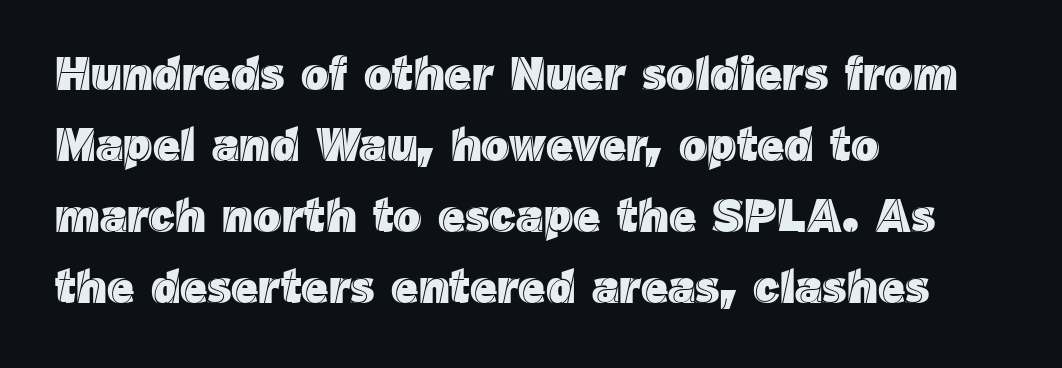
The image shows 47 px text type, upright; set left-aligned, normal line spacing (1.51x), normal letter spacing, not underlined; a medium x-height.
